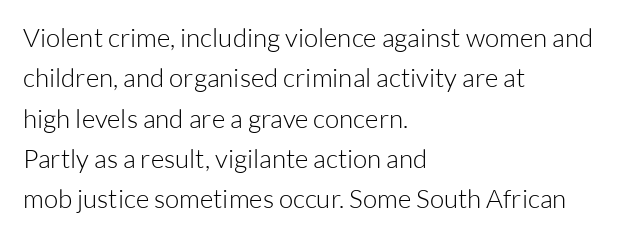
Check the space under the baseline: it is left empty. The type sits square on the baseline with zero lean. Line spacing here is normal. Casual observation: everything's shoved over to the left. Honestly, the letter spacing is just normal — you wouldn't notice it.
